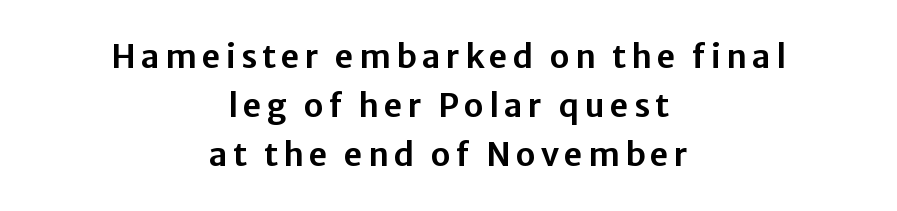
{"serif": "no", "italic": "no", "width": "normal", "stroke_contrast": "low", "x_height": "medium", "monospaced": "no", "underline": "no", "align": "center", "line_spacing": "normal", "line_spacing_ratio": 1.53, "glyph_px": 32}
